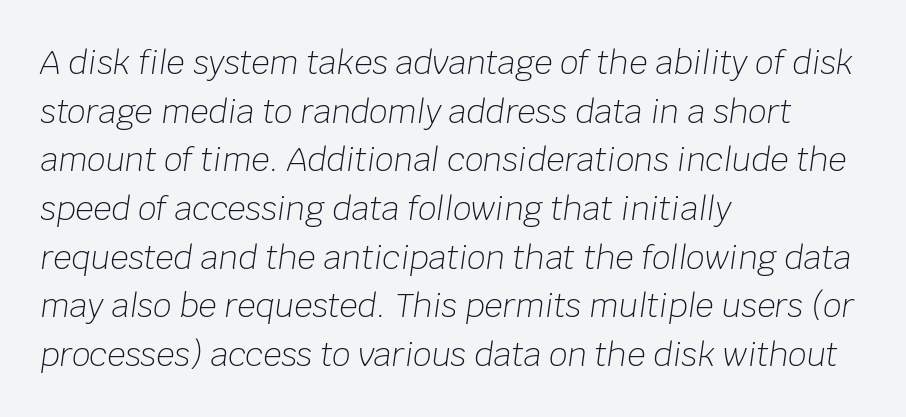
The image shows 32 px light type, italic (leaning right); set left-aligned, normal line spacing (1.52x), normal letter spacing, not underlined; low stroke contrast and a large x-height.
